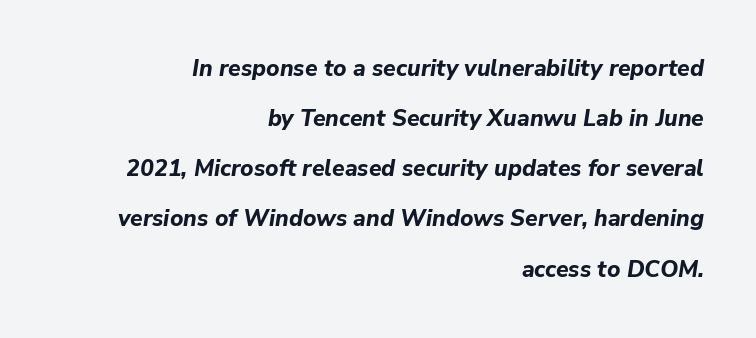
Q: Is the text bold? A: Yes.
Q: Is the text italic (slanted)? A: Yes, it leans right by about 9 degrees.
Q: Is the text underlined? A: No.
Q: How is the paragraph aligned? A: Right-aligned.
Q: Is the spacing between letters normal or unusually wide? A: Normal.
Q: Is the spacing between lines tight, normal or loose? A: Loose.
